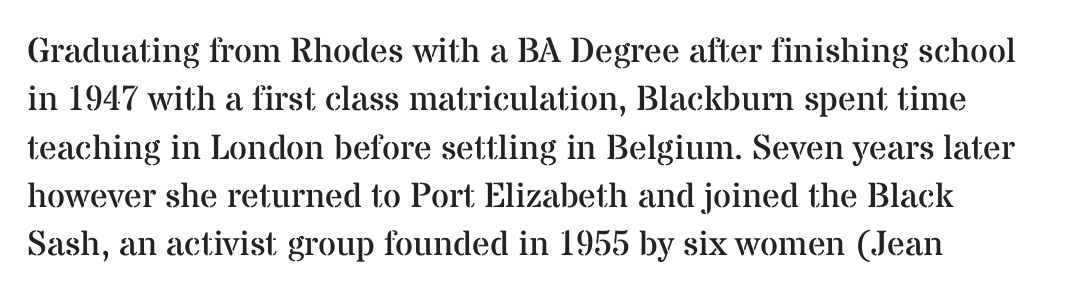
{"serif": "yes", "italic": "no", "bold": "no", "weight": "regular", "width": "normal", "stroke_contrast": "medium", "x_height": "medium", "monospaced": "no", "underline": "no", "line_spacing": "normal", "line_spacing_ratio": 1.38, "letter_spacing": "normal", "letter_spacing_em": 0.0, "glyph_px": 35}
